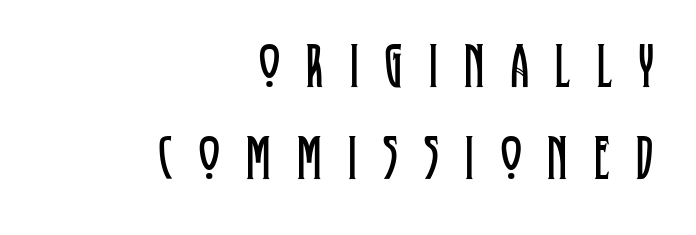
The image shows 63 px regular-weight, condensed serif type, upright; set right-aligned, normal line spacing (1.46x), unusually wide letter spacing (+0.42 em), not underlined; low stroke contrast and a large x-height.
